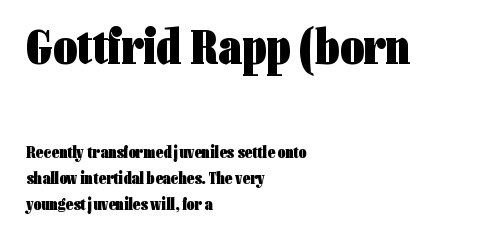
Q: Is the text bold? A: Yes.
Q: Is the text italic (slanted)? A: No, it is upright.
Q: Is the typeface a serif or a sans-serif typeface? A: Sans-serif.
Q: Is the text underlined? A: No.
Q: How is the paragraph aligned? A: Left-aligned.
Q: Is the spacing between letters normal or unusually wide? A: Normal.
Q: Is the spacing between lines tight, normal or loose? A: Normal.
Q: Which block of text is set in a larger size, the first (top) or the second (bottom)? A: The first (top) one.
Q: Width (condensed, normal, or wide)? A: Condensed.
Q: Stroke contrast? A: Low.
Q: x-height? A: Medium.
Q: Monospaced? A: No.
